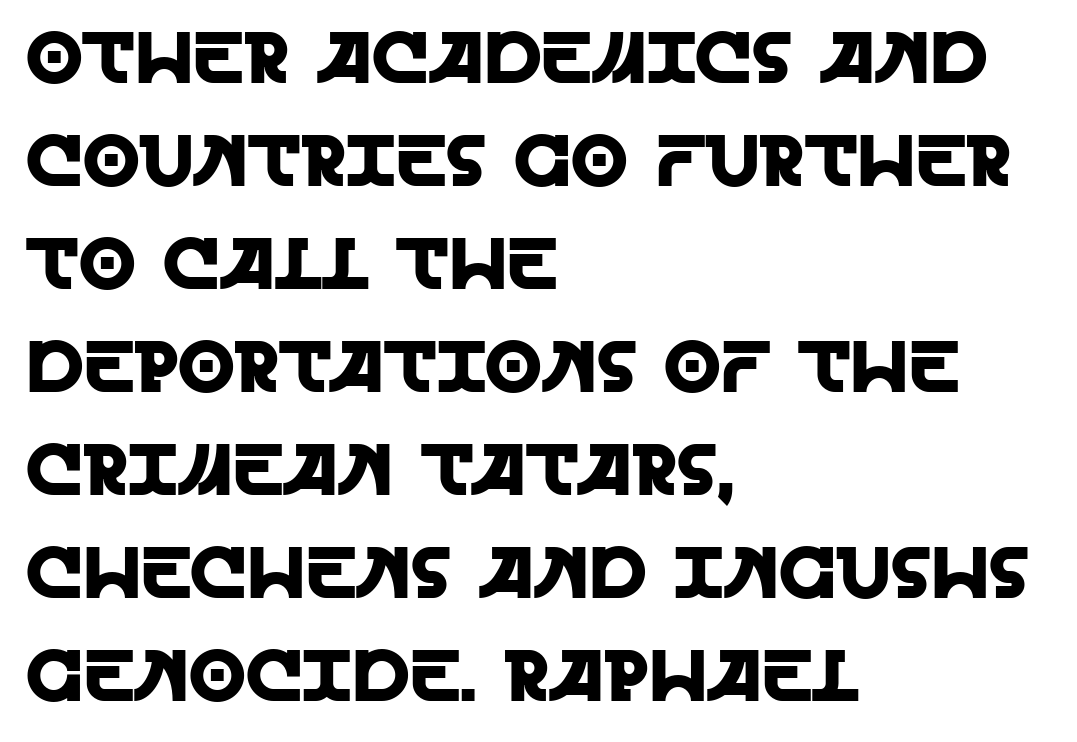
{"serif": "no", "italic": "no", "width": "normal", "x_height": "large", "monospaced": "no", "underline": "no", "align": "left", "line_spacing": "normal", "line_spacing_ratio": 1.41, "letter_spacing": "normal", "letter_spacing_em": 0.0, "glyph_px": 73}
